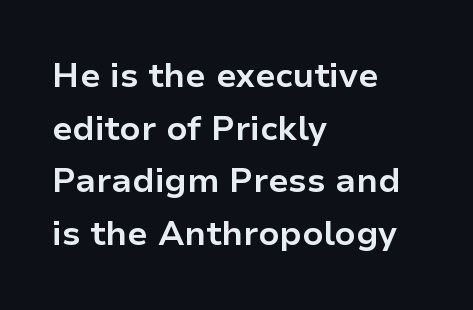
The image shows 34 px bold sans-serif type, upright; set left-aligned, normal line spacing (1.55x), normal letter spacing, not underlined; low stroke contrast and a medium x-height.
